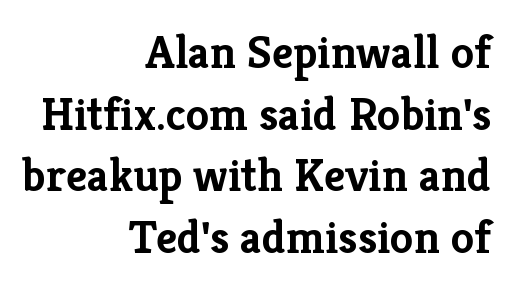
Q: Is the text bold? A: Yes.
Q: Is the text italic (slanted)? A: No, it is upright.
Q: Is the typeface a serif or a sans-serif typeface? A: Serif.
Q: Is the text underlined? A: No.
Q: How is the paragraph aligned? A: Right-aligned.
Q: Is the spacing between letters normal or unusually wide? A: Normal.
Q: Is the spacing between lines tight, normal or loose? A: Normal.
Q: Width (condensed, normal, or wide)? A: Normal.
Q: Stroke contrast? A: Low.
Q: x-height? A: Medium.
Q: Monospaced? A: No.
